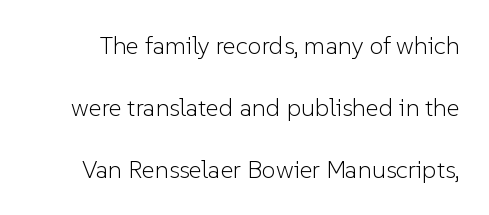
Q: Is the text bold? A: No.
Q: Is the text italic (slanted)? A: No, it is upright.
Q: Is the text underlined? A: No.
Q: Is the spacing between letters normal or unusually wide? A: Normal.
Q: Is the spacing between lines tight, normal or loose? A: Loose.
